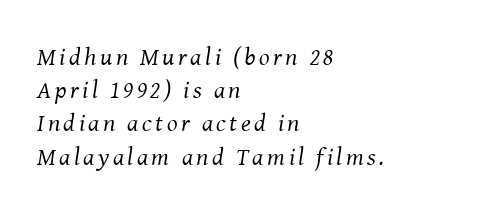
Q: Is the text bold? A: No.
Q: Is the text italic (slanted)? A: Yes, it leans right by about 8 degrees.
Q: Is the text underlined? A: No.
Q: How is the paragraph aligned? A: Left-aligned.
Q: Is the spacing between lines tight, normal or loose? A: Normal.
